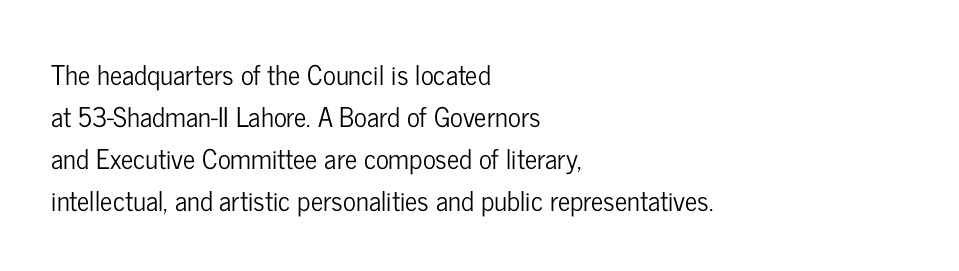
Quick note: underline off. The typesetter chose a ragged-right arrangement here. Posture: straight, roman, zero tilt. Leading: standard. Words appear dense and cohesive because spacing is normal.
